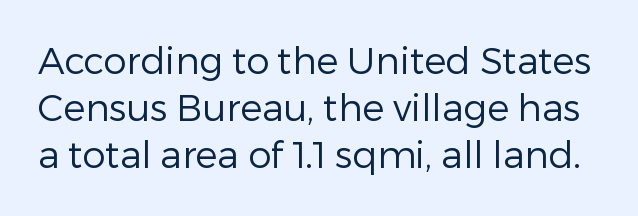
Counters stay open thanks to moderate or lighter strokes. Underlining? Definitely not there. Does extra space separate the letters? No, they use regular spacing. Every stem runs plumb, perpendicular to the baseline.
